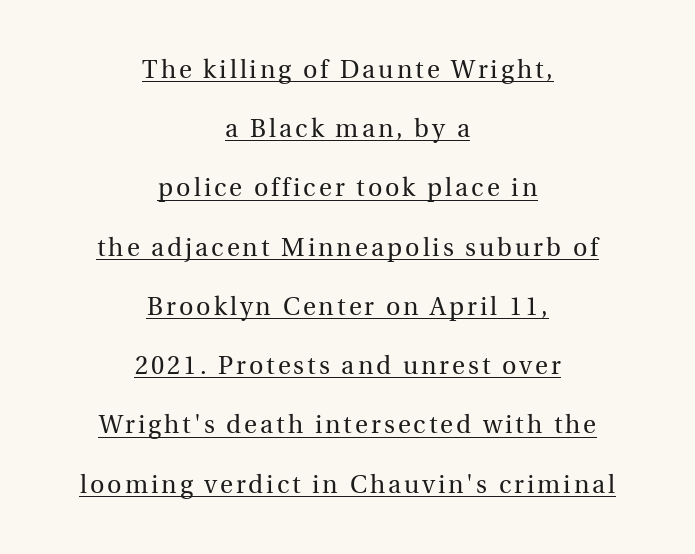
{"italic": "no", "bold": "no", "underline": "yes", "align": "center", "line_spacing": "loose", "line_spacing_ratio": 2.37, "glyph_px": 25}
